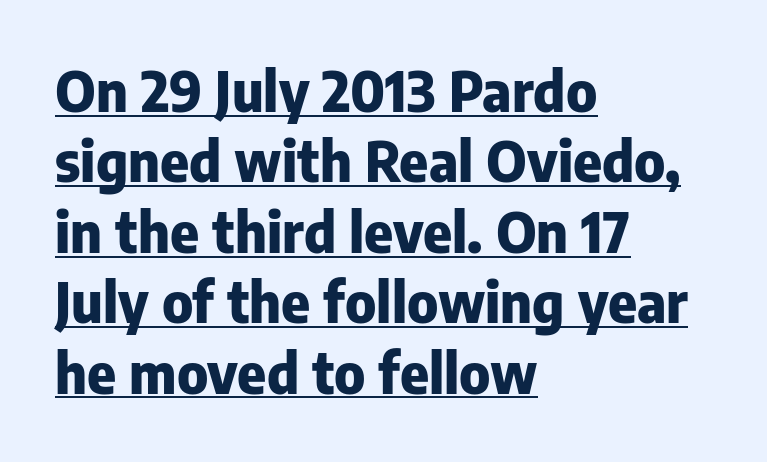
The image shows 55 px heavy sans-serif type, upright; set left-aligned, normal line spacing (1.28x), normal letter spacing, underlined; low stroke contrast and a medium x-height.
